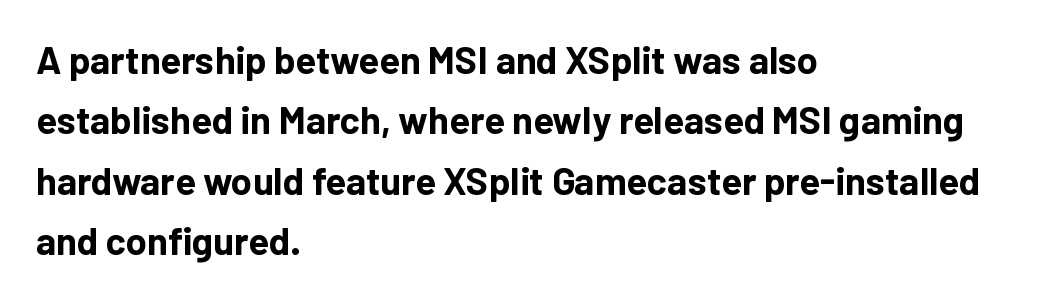
{"serif": "no", "italic": "no", "bold": "yes", "weight": "bold", "width": "normal", "stroke_contrast": "low", "x_height": "medium", "monospaced": "no", "underline": "no", "align": "left", "line_spacing": "normal", "line_spacing_ratio": 1.59, "letter_spacing": "normal", "letter_spacing_em": 0.0, "glyph_px": 38}
